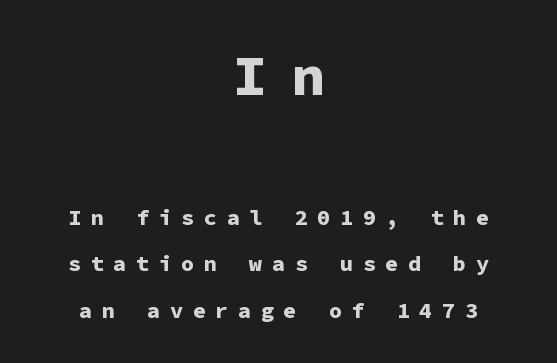
Q: Is the text bold? A: Yes.
Q: Is the text italic (slanted)? A: No, it is upright.
Q: Is the typeface a serif or a sans-serif typeface? A: Sans-serif.
Q: Is the text underlined? A: No.
Q: How is the paragraph aligned? A: Centered.
Q: Is the spacing between letters normal or unusually wide? A: Unusually wide.
Q: Is the spacing between lines tight, normal or loose? A: Loose.
Q: Which block of text is set in a larger size, the first (top) or the second (bottom)? A: The first (top) one.
Q: Width (condensed, normal, or wide)? A: Normal.
Q: Stroke contrast? A: Low.
Q: x-height? A: Medium.
Q: Monospaced? A: Yes.
